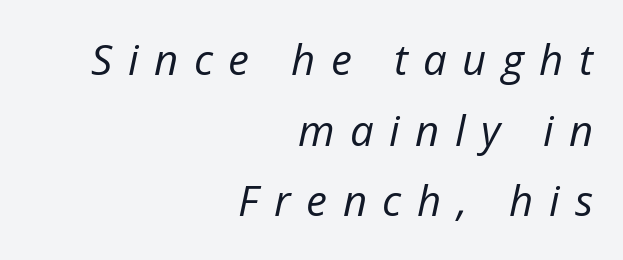
Q: Is the text bold? A: No.
Q: Is the text italic (slanted)? A: Yes, it leans right by about 12 degrees.
Q: Is the text underlined? A: No.
Q: How is the paragraph aligned? A: Right-aligned.
Q: Is the spacing between letters normal or unusually wide? A: Unusually wide.
Q: Is the spacing between lines tight, normal or loose? A: Normal.
Q: Width (condensed, normal, or wide)? A: Normal.
Q: Stroke contrast? A: Low.
Q: x-height? A: Medium.
Q: Monospaced? A: No.
